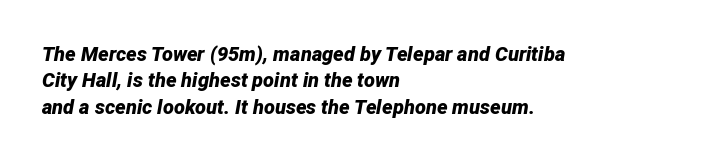
Q: Is the text bold? A: Yes.
Q: Is the text italic (slanted)? A: Yes, it leans right by about 12 degrees.
Q: Is the text underlined? A: No.
Q: How is the paragraph aligned? A: Left-aligned.
Q: Is the spacing between letters normal or unusually wide? A: Normal.
Q: Is the spacing between lines tight, normal or loose? A: Normal.
